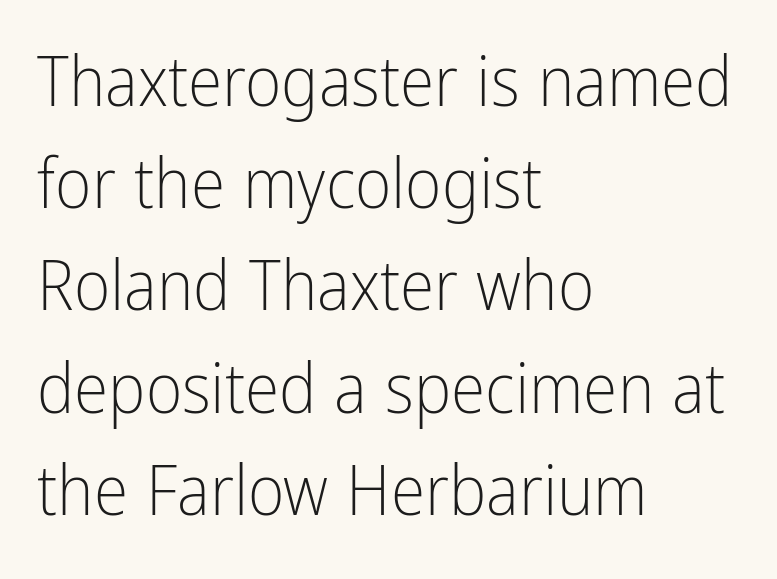
{"serif": "no", "italic": "no", "bold": "no", "weight": "light", "width": "condensed", "stroke_contrast": "low", "x_height": "medium", "monospaced": "no", "underline": "no", "align": "left", "line_spacing": "normal", "line_spacing_ratio": 1.46, "letter_spacing": "normal", "letter_spacing_em": 0.0, "glyph_px": 70}
